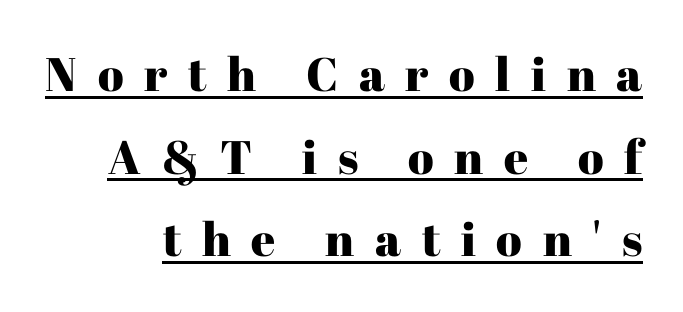
The image shows 47 px serif type, upright; set line spacing 1.76x, unusually wide letter spacing (+0.44 em), underlined; high stroke contrast and a medium x-height.
